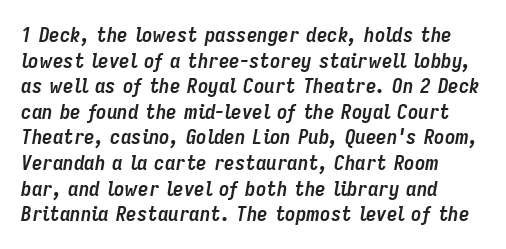
What weight is shown? A full bold with thick strokes. You could call the tracking neutral — neither tight nor loose. Lines of text with bare space underneath. Compared with ordinary roman type, these characters are visibly tilted. The ragged edge is on the right, which tells us the setting is flush left.
